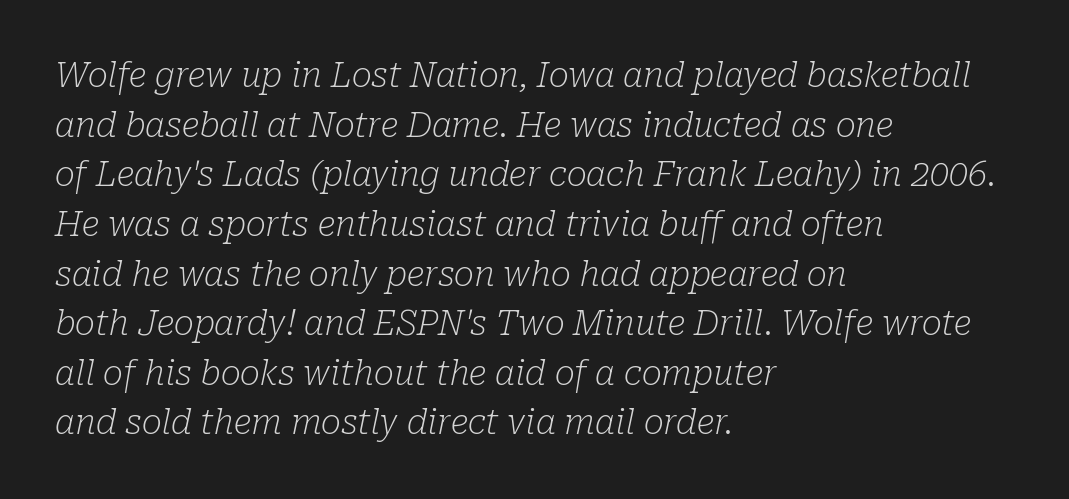
{"serif": "yes", "italic": "yes", "lean": "right", "slant_degrees": 10, "bold": "no", "weight": "light", "width": "normal", "stroke_contrast": "low", "x_height": "medium", "monospaced": "no", "underline": "no", "align": "left", "line_spacing": "normal", "line_spacing_ratio": 1.46, "letter_spacing": "normal", "letter_spacing_em": 0.0, "glyph_px": 34}
